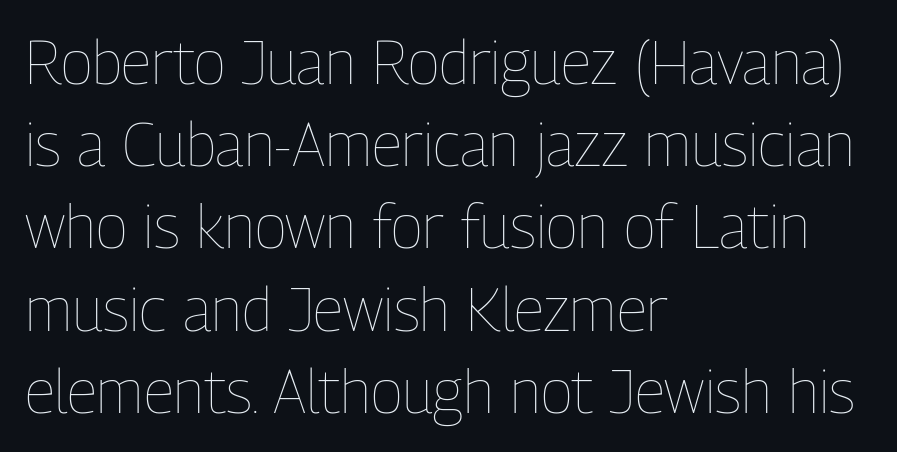
The image shows 60 px thin, condensed type, upright; set left-aligned, normal line spacing (1.37x), normal letter spacing, not underlined; low stroke contrast and a medium x-height.
